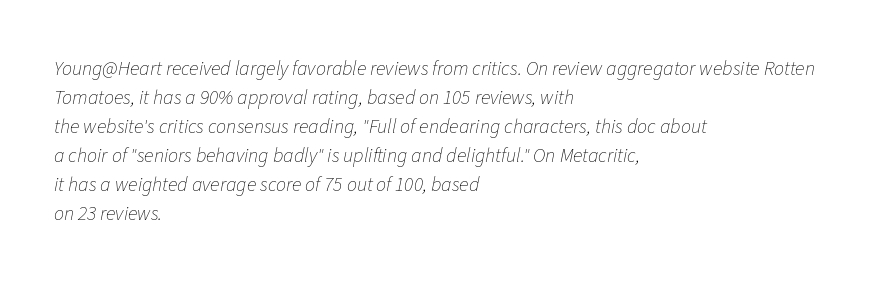
Q: Is the text bold? A: No.
Q: Is the text italic (slanted)? A: Yes, it leans right by about 11 degrees.
Q: Is the text underlined? A: No.
Q: How is the paragraph aligned? A: Left-aligned.
Q: Is the spacing between letters normal or unusually wide? A: Normal.
Q: Is the spacing between lines tight, normal or loose? A: Normal.
